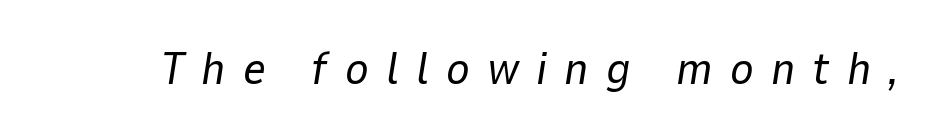
{"italic": "yes", "lean": "right", "slant_degrees": 9, "bold": "no", "weight": "regular", "width": "normal", "stroke_contrast": "low", "x_height": "medium", "monospaced": "no", "underline": "no", "letter_spacing": "wide", "letter_spacing_em": 0.38, "glyph_px": 45}
